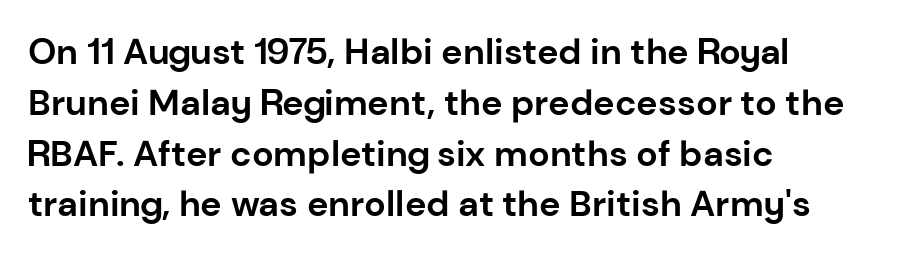
Q: Is the text bold? A: Yes.
Q: Is the text italic (slanted)? A: No, it is upright.
Q: Is the typeface a serif or a sans-serif typeface? A: Sans-serif.
Q: Is the text underlined? A: No.
Q: How is the paragraph aligned? A: Left-aligned.
Q: Is the spacing between letters normal or unusually wide? A: Normal.
Q: Is the spacing between lines tight, normal or loose? A: Normal.
Q: Width (condensed, normal, or wide)? A: Normal.
Q: Stroke contrast? A: Low.
Q: x-height? A: Medium.
Q: Monospaced? A: No.
